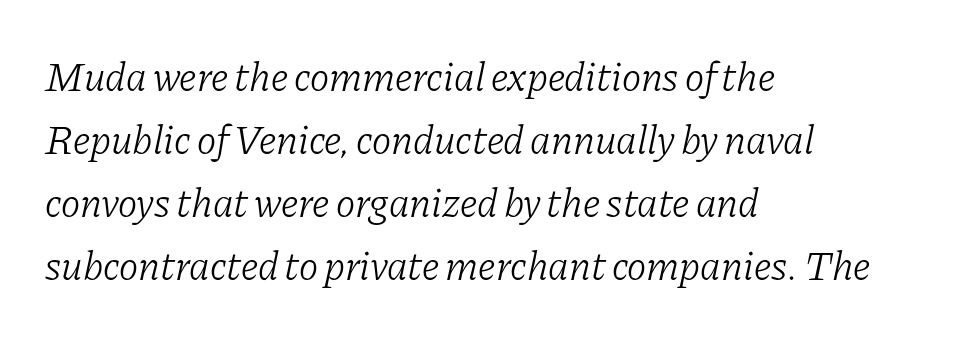
The image shows 41 px light serif type, italic (leaning right); set left-aligned, normal line spacing (1.54x), normal letter spacing, not underlined; low stroke contrast and a medium x-height.
